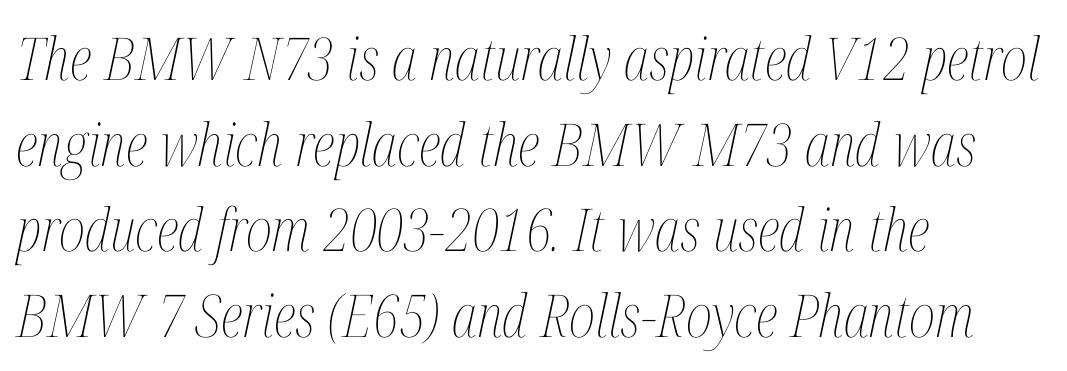
The image shows 59 px thin, condensed type, italic (leaning right); set left-aligned, normal line spacing (1.45x), normal letter spacing, not underlined; medium stroke contrast and a medium x-height.
